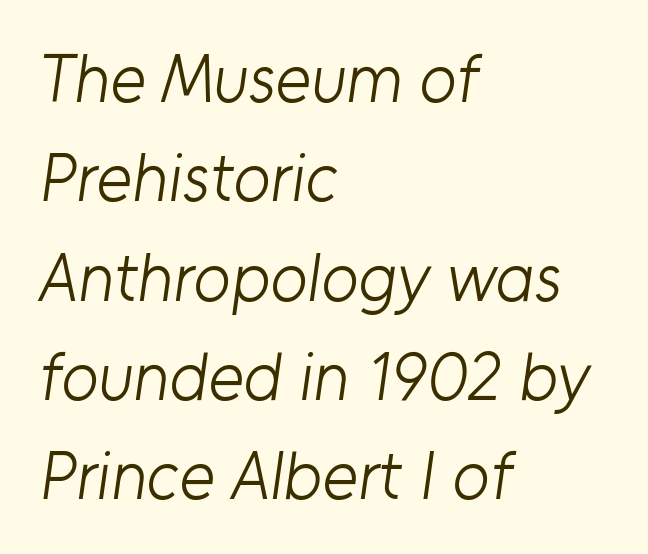
Q: Is the text bold? A: No.
Q: Is the typeface a serif or a sans-serif typeface? A: Sans-serif.
Q: Is the text underlined? A: No.
Q: How is the paragraph aligned? A: Left-aligned.
Q: Is the spacing between letters normal or unusually wide? A: Normal.
Q: Is the spacing between lines tight, normal or loose? A: Normal.
Q: Width (condensed, normal, or wide)? A: Normal.
Q: Stroke contrast? A: Low.
Q: x-height? A: Medium.
Q: Monospaced? A: No.
